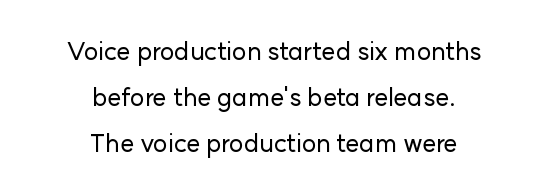
Q: Is the text italic (slanted)? A: No, it is upright.
Q: Is the text underlined? A: No.
Q: How is the paragraph aligned? A: Centered.
Q: Is the spacing between letters normal or unusually wide? A: Normal.
